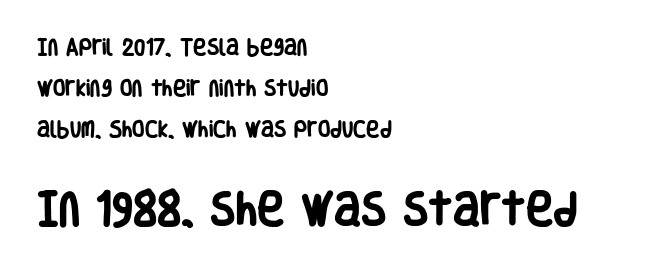
The image shows 37 px heavy, condensed sans-serif type, upright; set left-aligned, loose line spacing (2.27x), normal letter spacing, not underlined; the second (bottom) block is 2.06x larger; low stroke contrast and a large x-height.
